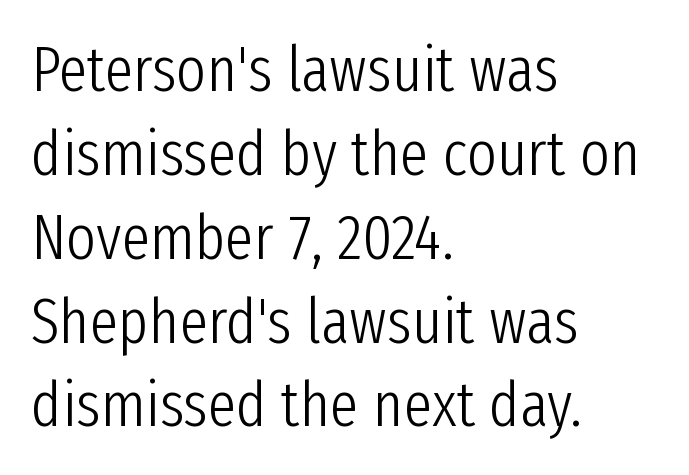
Q: Is the text bold? A: No.
Q: Is the text italic (slanted)? A: No, it is upright.
Q: Is the typeface a serif or a sans-serif typeface? A: Sans-serif.
Q: Is the text underlined? A: No.
Q: How is the paragraph aligned? A: Left-aligned.
Q: Is the spacing between letters normal or unusually wide? A: Normal.
Q: Is the spacing between lines tight, normal or loose? A: Normal.
Q: Width (condensed, normal, or wide)? A: Condensed.
Q: Stroke contrast? A: Low.
Q: x-height? A: Medium.
Q: Monospaced? A: No.
